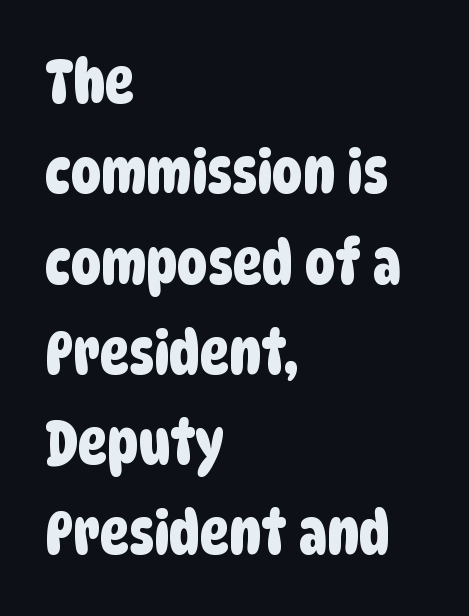
{"serif": "no", "width": "condensed", "stroke_contrast": "low", "x_height": "large", "monospaced": "no", "underline": "no", "align": "left", "line_spacing": "normal", "line_spacing_ratio": 1.48, "letter_spacing": "normal", "letter_spacing_em": 0.0, "glyph_px": 61}
